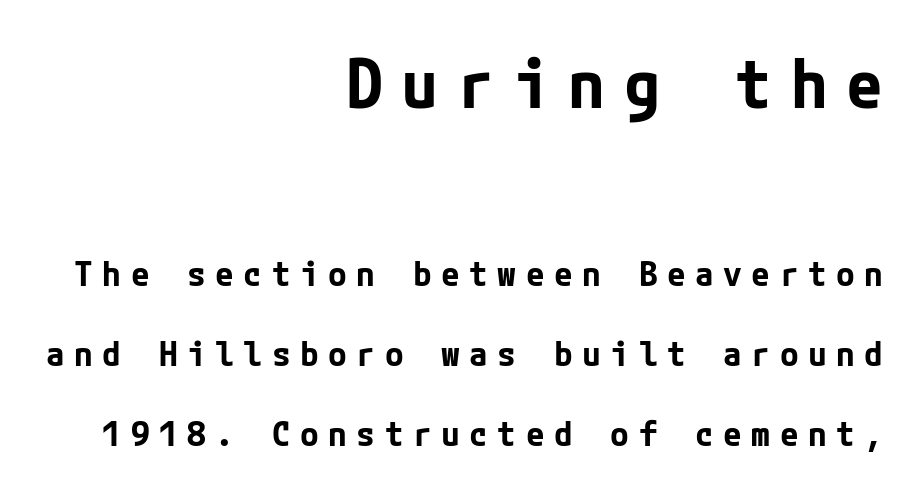
Bare-footed words on every line. Ascenders rise straight up at ninety degrees. Nope, no serifs anywhere on these letters. As a designer I'd log this as weight 700, bold.
